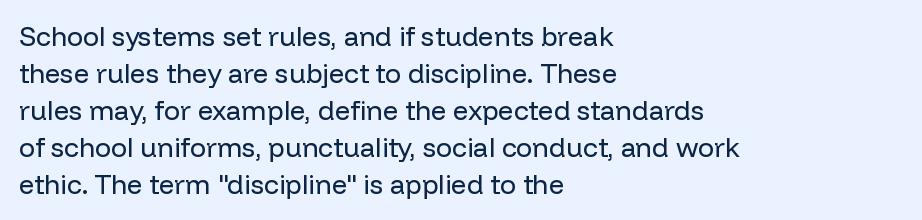
Reading down the block, your eye returns to a fixed left position each line. Tall strokes in this sample are plumb rather than angled. The rendering uses a moderate line-height, typical for paragraphs. This is not heavy type; no bold has been used. Any mark beneath the type? The region is blank. Each word holds together tightly as a unit, with standard inter-letter gaps.
